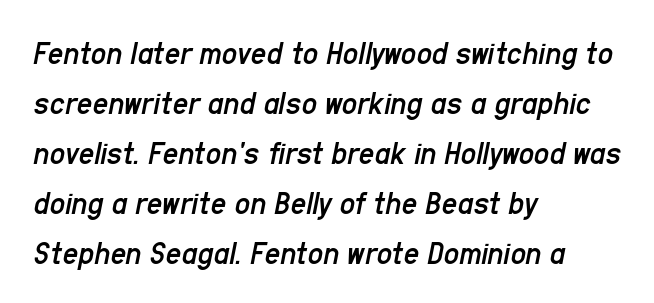
Q: Is the text bold? A: No.
Q: Is the text italic (slanted)? A: Yes, it leans right by about 11 degrees.
Q: Is the text underlined? A: No.
Q: How is the paragraph aligned? A: Left-aligned.
Q: Is the spacing between letters normal or unusually wide? A: Normal.
Q: Is the spacing between lines tight, normal or loose? A: Normal.
Q: Width (condensed, normal, or wide)? A: Condensed.
Q: Stroke contrast? A: Low.
Q: x-height? A: Medium.
Q: Monospaced? A: No.
